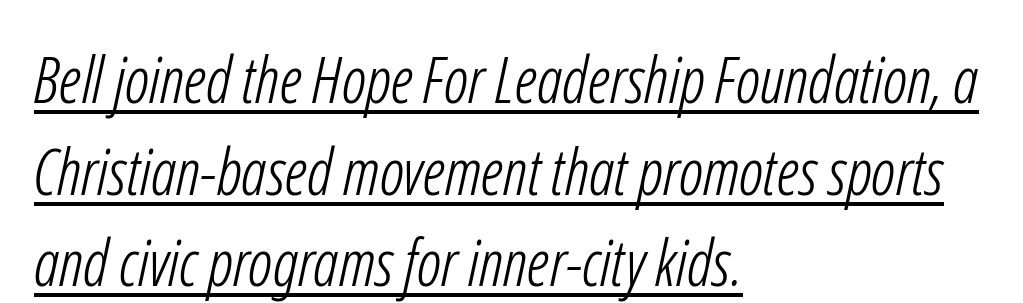
Which margin do the lines hug? The left one — the right edge is uneven. The rendering keeps characters at their native spacing. A typesetter would call this leading conventional body-copy spacing. Is there an underline? Yes — a line sits under the letters.
